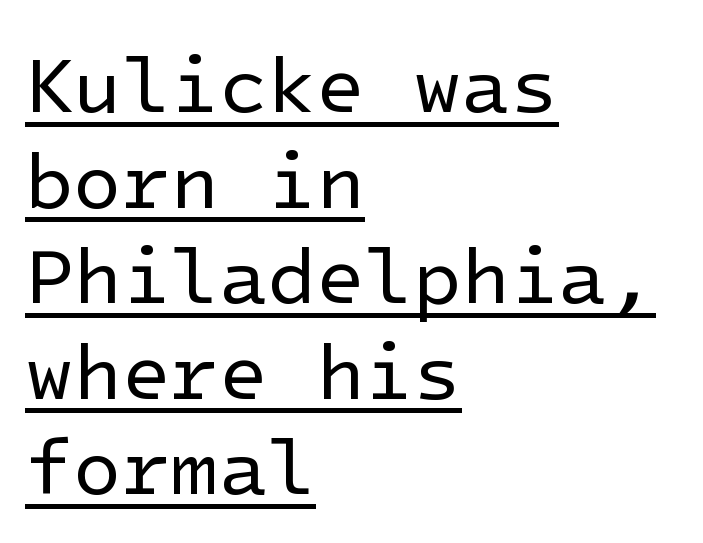
Q: Is the text bold? A: No.
Q: Is the text italic (slanted)? A: No, it is upright.
Q: Is the typeface a serif or a sans-serif typeface? A: Sans-serif.
Q: Is the text underlined? A: Yes.
Q: How is the paragraph aligned? A: Left-aligned.
Q: Is the spacing between letters normal or unusually wide? A: Normal.
Q: Width (condensed, normal, or wide)? A: Normal.
Q: Stroke contrast? A: Low.
Q: x-height? A: Medium.
